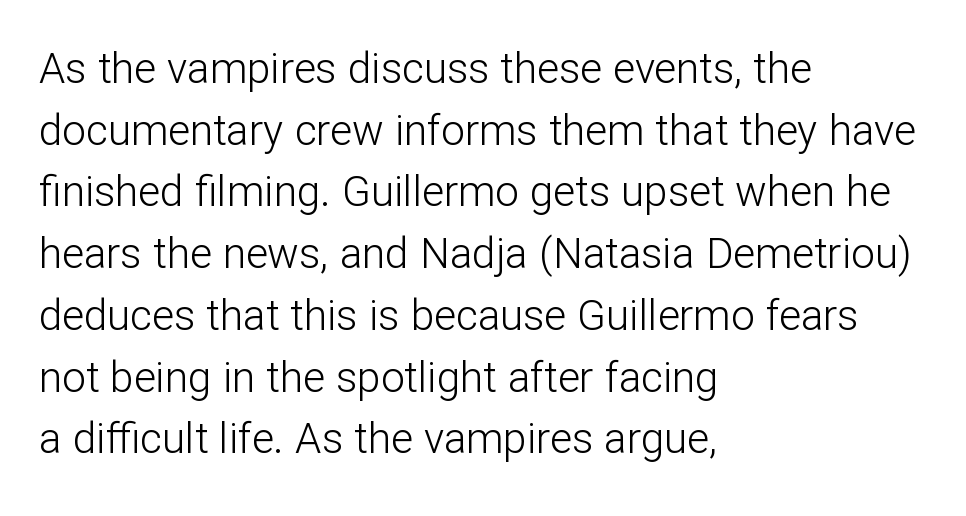
The lettering holds an erect, upright posture throughout. Think of a printed novel: that variable character pitch is what you see here. Every row of glyphs begins at an identical x-position on the left. The face used here is rendered with its standard letterfit. The leading is moderate, giving the passage an even texture.
